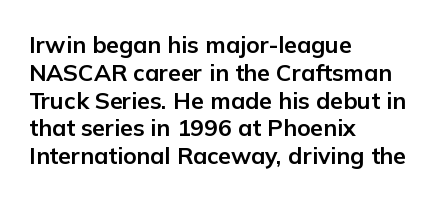
The image shows 23 px bold type, upright; set left-aligned, line spacing 1.21x, normal letter spacing, not underlined.
